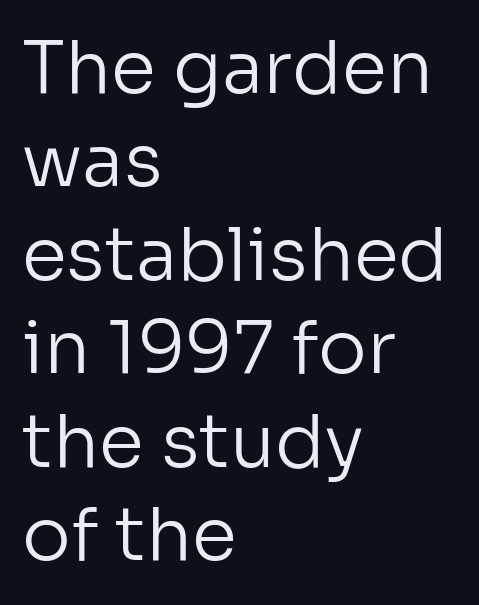
{"serif": "no", "italic": "no", "bold": "no", "weight": "regular", "width": "normal", "stroke_contrast": "low", "x_height": "medium", "monospaced": "no", "underline": "no", "align": "left", "line_spacing": "normal", "line_spacing_ratio": 1.28, "letter_spacing": "normal", "letter_spacing_em": 0.0, "glyph_px": 73}
